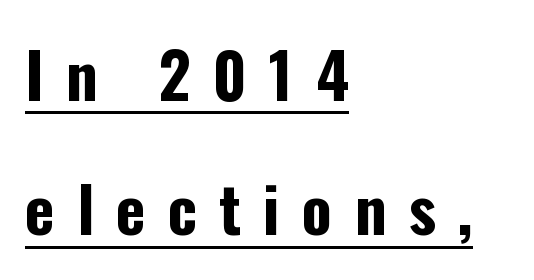
The image shows 63 px bold, condensed sans-serif type, upright; set left-aligned, loose line spacing (2.13x), unusually wide letter spacing (+0.35 em), underlined; low stroke contrast and a medium x-height.
